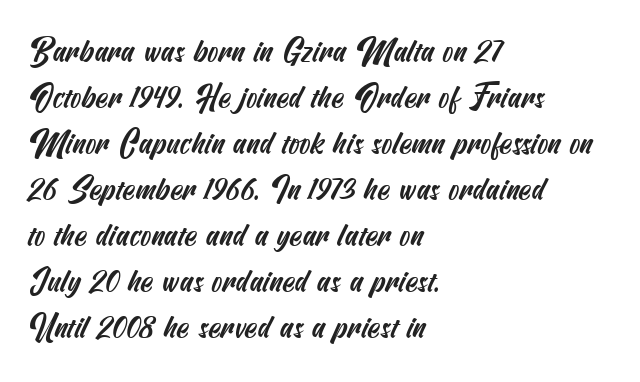
The image shows 32 px condensed sans-serif type; set left-aligned, normal line spacing (1.44x), normal letter spacing, not underlined; medium stroke contrast and a small x-height.
